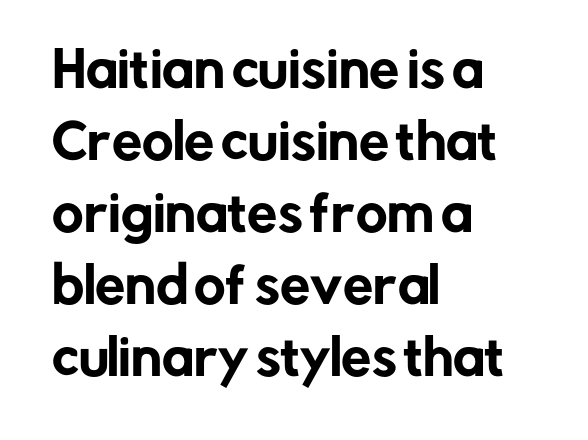
The image shows 48 px sans-serif type, upright; set left-aligned, normal line spacing (1.5x), normal letter spacing, not underlined; low stroke contrast and a medium x-height.
